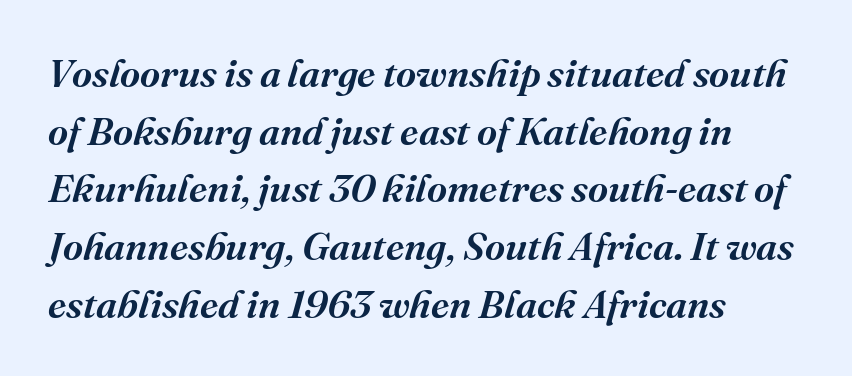
Line beginnings align vertically; line endings do not. Small tapered or slab feet sit at the stroke ends, so this counts as serif. These lines were composed using italics. Nobody drew a line under any word here. How would I describe the line gaps? Plain and ordinary.
